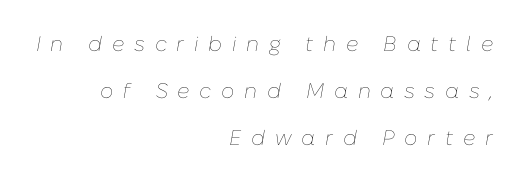
{"italic": "yes", "lean": "right", "slant_degrees": 10, "bold": "no", "underline": "no", "align": "right", "line_spacing": "loose", "line_spacing_ratio": 2.23, "letter_spacing": "wide", "letter_spacing_em": 0.46, "glyph_px": 21}
